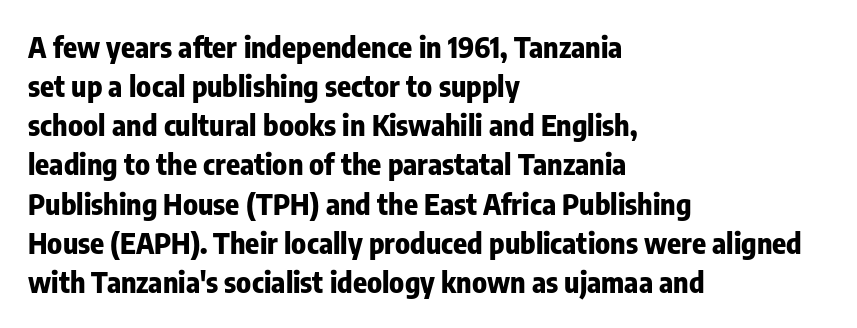
{"serif": "no", "italic": "no", "bold": "yes", "weight": "bold", "width": "condensed", "stroke_contrast": "low", "x_height": "medium", "monospaced": "no", "underline": "no", "align": "left", "line_spacing": "normal", "line_spacing_ratio": 1.35, "letter_spacing": "normal", "letter_spacing_em": 0.0, "glyph_px": 29}
